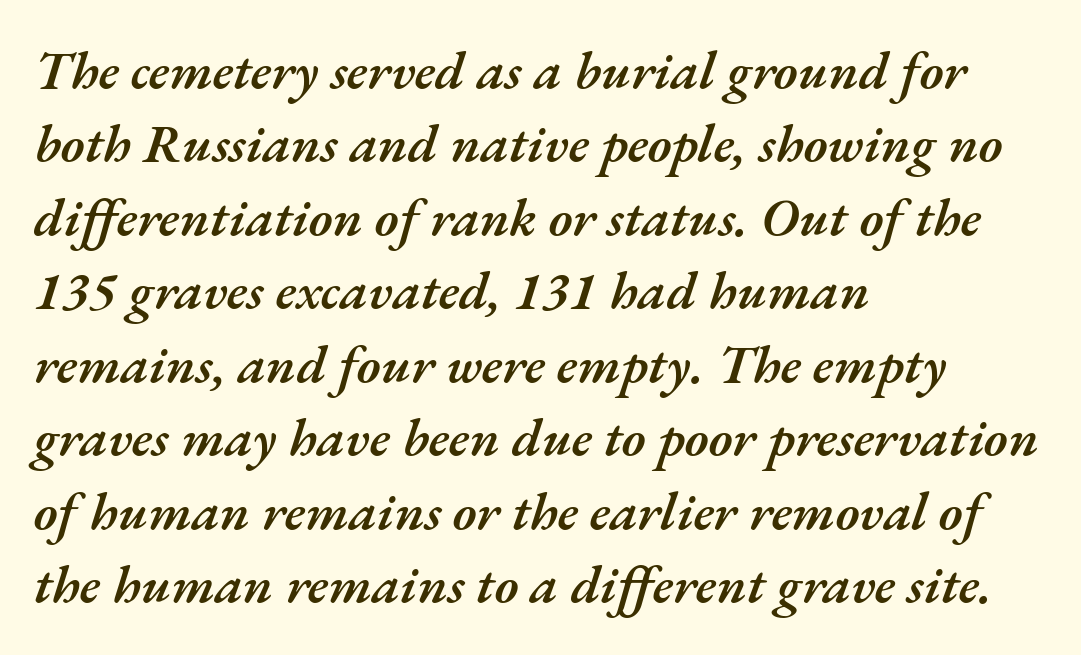
Q: Is the text bold? A: Semi-bold.
Q: Is the text italic (slanted)? A: Yes, it leans right by about 17 degrees.
Q: Is the text underlined? A: No.
Q: How is the paragraph aligned? A: Left-aligned.
Q: Is the spacing between letters normal or unusually wide? A: Normal.
Q: Is the spacing between lines tight, normal or loose? A: Normal.
Q: Width (condensed, normal, or wide)? A: Normal.
Q: Stroke contrast? A: Medium.
Q: x-height? A: Small.
Q: Monospaced? A: No.
